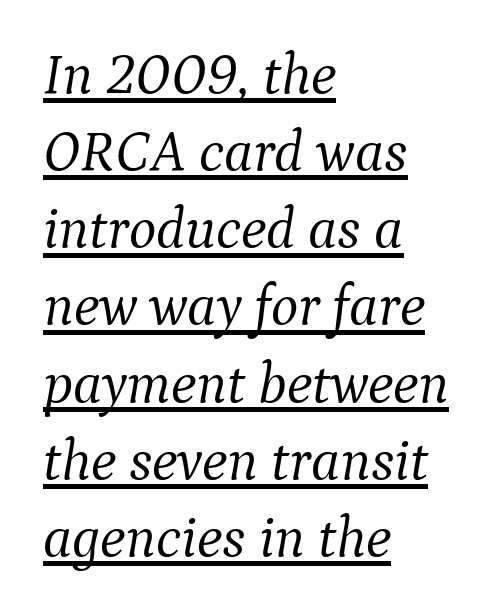
{"serif": "yes", "italic": "yes", "lean": "right", "slant_degrees": 9, "bold": "no", "weight": "light", "width": "normal", "stroke_contrast": "medium", "x_height": "medium", "monospaced": "no", "underline": "yes", "align": "left", "line_spacing": "normal", "line_spacing_ratio": 1.33, "letter_spacing": "normal", "letter_spacing_em": 0.0, "glyph_px": 58}
